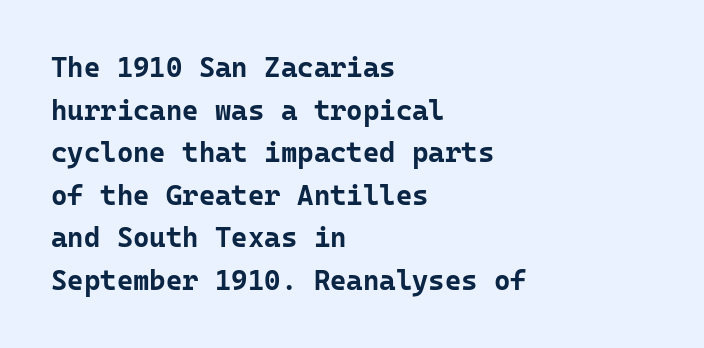
{"serif": "no", "italic": "no", "bold": "yes", "weight": "bold", "width": "normal", "stroke_contrast": "low", "x_height": "medium", "monospaced": "yes", "underline": "no", "align": "left", "line_spacing": "normal", "line_spacing_ratio": 1.52, "letter_spacing": "normal", "letter_spacing_em": 0.0, "glyph_px": 28}
